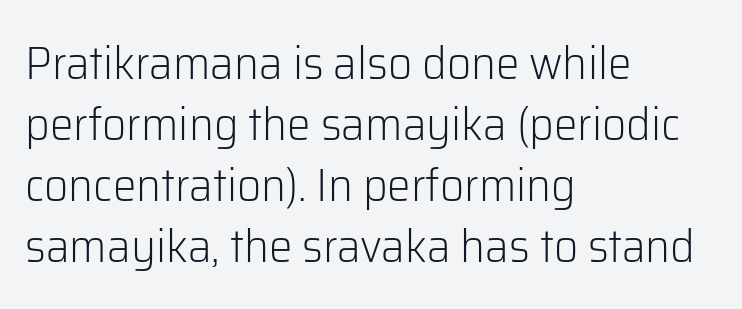
{"serif": "no", "italic": "no", "bold": "no", "weight": "light", "width": "normal", "stroke_contrast": "low", "x_height": "medium", "monospaced": "no", "underline": "no", "align": "left", "line_spacing": "normal", "line_spacing_ratio": 1.3, "letter_spacing": "normal", "letter_spacing_em": 0.0, "glyph_px": 47}
